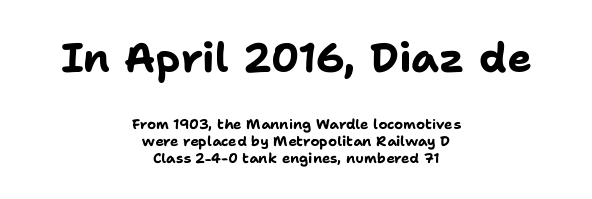
{"serif": "no", "italic": "no", "bold": "yes", "weight": "bold", "width": "normal", "stroke_contrast": "low", "x_height": "medium", "monospaced": "no", "underline": "no", "align": "center", "line_spacing_ratio": 1.24, "letter_spacing": "normal", "letter_spacing_em": 0.0, "larger_block": "first", "size_ratio": 2.93, "glyph_px": 41}
